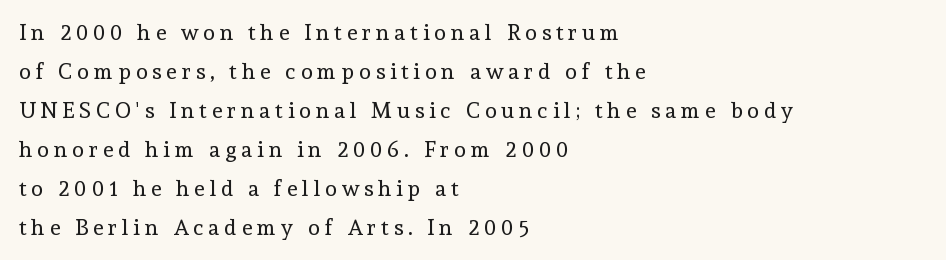
Words appear elongated and porous because spacing is wide. The strip under each line holds only bare page. Unbolded letterforms with no extra heft. The rendering anchors every line to the left-hand side. Upright lettering throughout.
